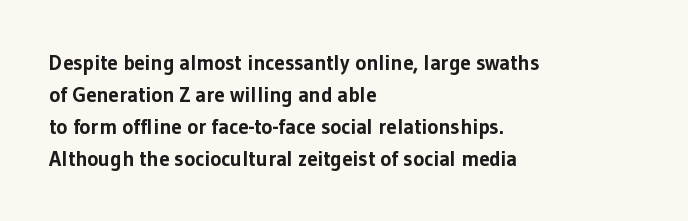
Q: Is the text bold? A: Yes.
Q: Is the text italic (slanted)? A: No, it is upright.
Q: Is the text underlined? A: No.
Q: How is the paragraph aligned? A: Left-aligned.
Q: Is the spacing between letters normal or unusually wide? A: Normal.
Q: Is the spacing between lines tight, normal or loose? A: Normal.
